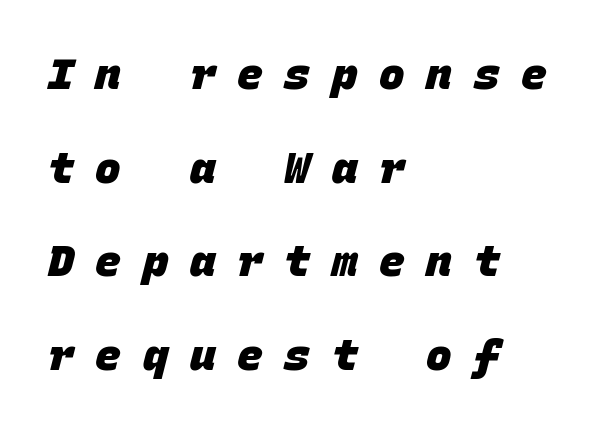
{"serif": "no", "bold": "yes", "weight": "heavy", "width": "normal", "stroke_contrast": "low", "x_height": "large", "monospaced": "yes", "underline": "no", "align": "left", "line_spacing": "loose", "line_spacing_ratio": 2.18, "letter_spacing": "wide", "letter_spacing_em": 0.5, "glyph_px": 43}
